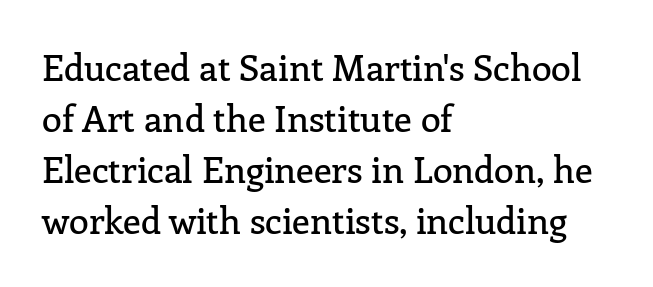
The image shows 36 px serif type, upright; set left-aligned, normal line spacing (1.42x), normal letter spacing, not underlined; low stroke contrast and a medium x-height.
